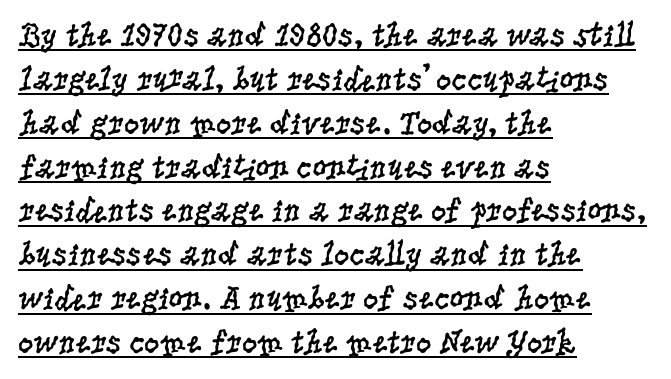
The image shows 34 px regular-weight, condensed serif type; set left-aligned, normal line spacing (1.29x), normal letter spacing, underlined; low stroke contrast and a large x-height.
